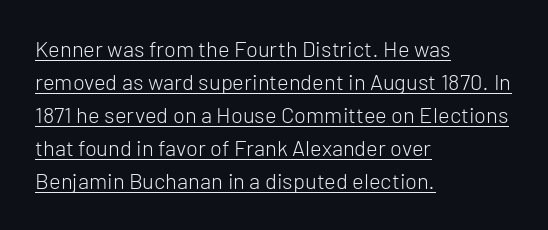
{"italic": "no", "bold": "no", "underline": "yes", "align": "left", "line_spacing": "normal", "line_spacing_ratio": 1.5, "letter_spacing": "normal", "letter_spacing_em": 0.0, "glyph_px": 22}
